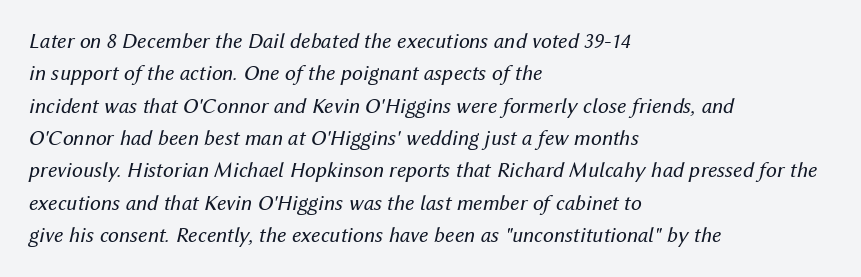
The image shows 22 px text type, italic (leaning right); set left-aligned, normal line spacing (1.47x), normal letter spacing, not underlined.
